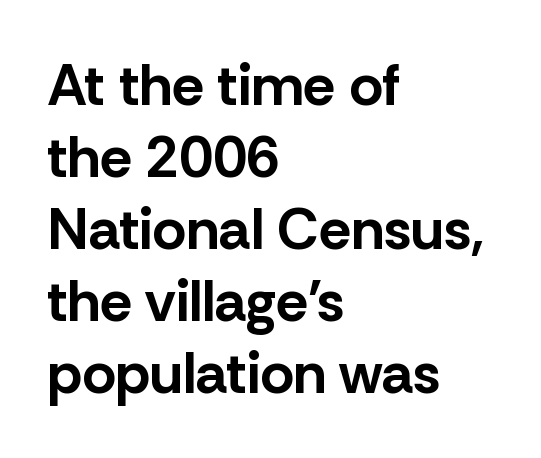
The image shows 58 px bold sans-serif type, upright; set left-aligned, line spacing 1.24x, normal letter spacing, not underlined; low stroke contrast and a medium x-height.
